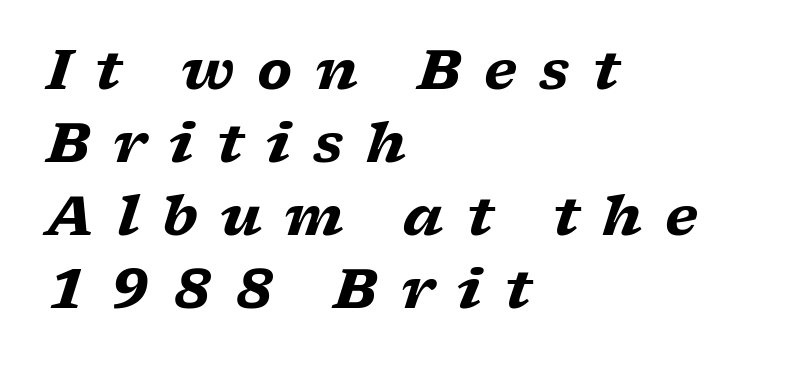
{"serif": "yes", "italic": "yes", "lean": "right", "slant_degrees": 17, "bold": "yes", "weight": "heavy", "width": "wide", "stroke_contrast": "low", "x_height": "medium", "monospaced": "no", "underline": "no", "align": "left", "line_spacing": "normal", "line_spacing_ratio": 1.33, "letter_spacing": "wide", "letter_spacing_em": 0.41, "glyph_px": 55}
